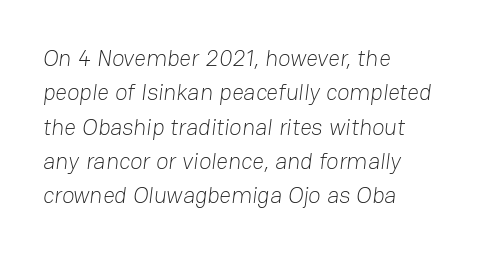
The image shows 23 px text type; set left-aligned, normal line spacing (1.49x), normal letter spacing, not underlined.
